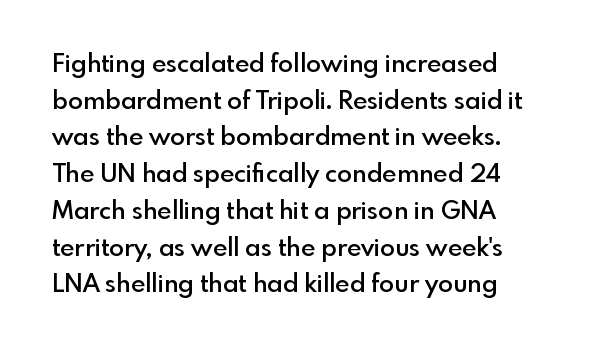
The image shows 25 px text type, upright; set normal line spacing (1.47x), normal letter spacing, not underlined.
